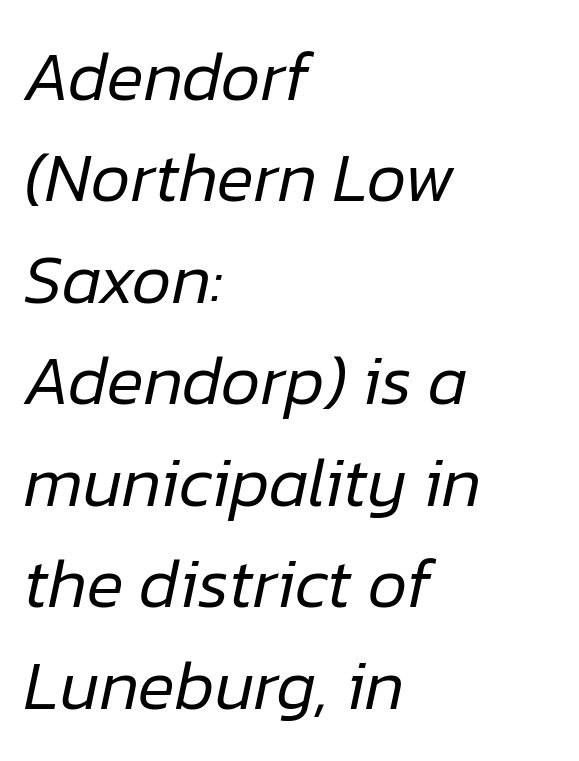
Q: Is the text bold? A: No.
Q: Is the text italic (slanted)? A: Yes, it leans right by about 12 degrees.
Q: Is the text underlined? A: No.
Q: How is the paragraph aligned? A: Left-aligned.
Q: Is the spacing between letters normal or unusually wide? A: Normal.
Q: Is the spacing between lines tight, normal or loose? A: Normal.
Q: Width (condensed, normal, or wide)? A: Normal.
Q: Stroke contrast? A: Low.
Q: x-height? A: Medium.
Q: Monospaced? A: No.
